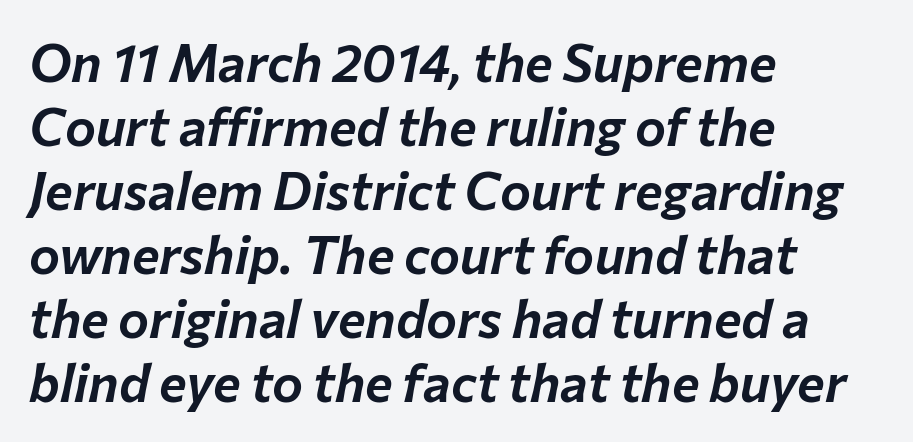
{"italic": "yes", "lean": "right", "slant_degrees": 12, "width": "normal", "stroke_contrast": "low", "x_height": "medium", "monospaced": "no", "underline": "no", "align": "left", "line_spacing_ratio": 1.23, "letter_spacing": "normal", "letter_spacing_em": 0.0, "glyph_px": 52}
